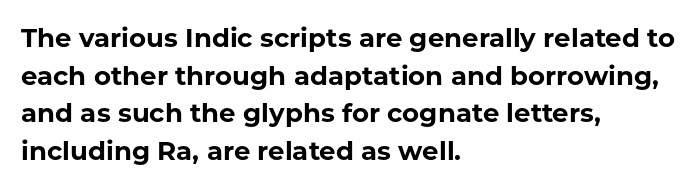
Q: Is the text bold? A: Yes.
Q: Is the text italic (slanted)? A: No, it is upright.
Q: Is the text underlined? A: No.
Q: How is the paragraph aligned? A: Left-aligned.
Q: Is the spacing between letters normal or unusually wide? A: Normal.
Q: Is the spacing between lines tight, normal or loose? A: Normal.
